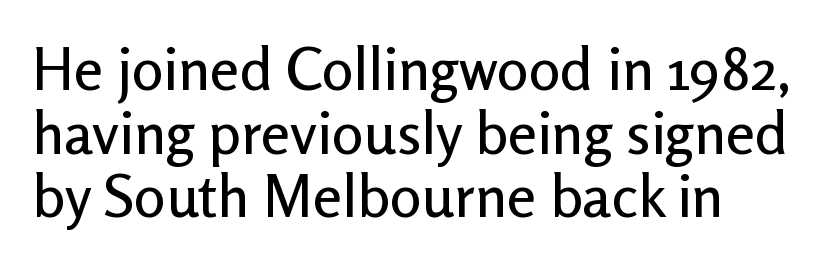
The letters advance in unequal steps, a hallmark of proportional type. Compared with typical body copy, the letter spacing here is the same. Ordinary non-slanted type is in use. Stroke terminals: plain, sans-serif. The baseline area is clear.
